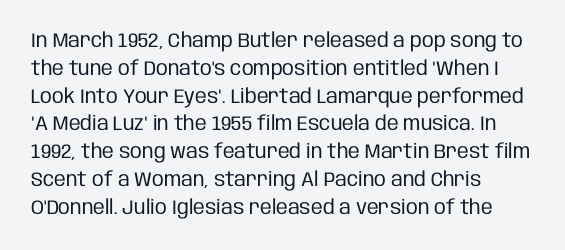
Nothing heavy about these letters — not bold at all. Compared with a centered layout, this one pins lines to the left instead. Spacing between characters is what you'd get straight out of the box. Posture: vertical. Anything drawn beneath the words? Only blank space.
